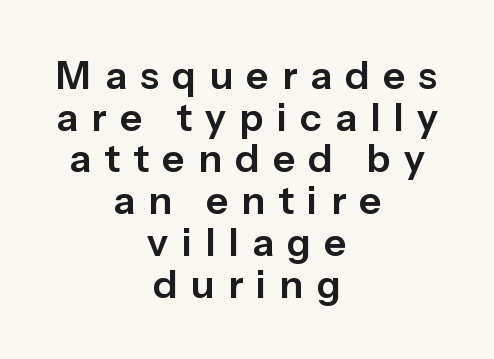
Q: Is the text italic (slanted)? A: No, it is upright.
Q: Is the typeface a serif or a sans-serif typeface? A: Sans-serif.
Q: Is the text underlined? A: No.
Q: How is the paragraph aligned? A: Centered.
Q: Is the spacing between letters normal or unusually wide? A: Unusually wide.
Q: Is the spacing between lines tight, normal or loose? A: Tight.
Q: Width (condensed, normal, or wide)? A: Normal.
Q: Stroke contrast? A: Low.
Q: x-height? A: Medium.
Q: Monospaced? A: No.
